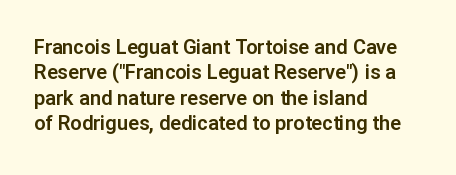
Q: Is the text italic (slanted)? A: No, it is upright.
Q: Is the text underlined? A: No.
Q: How is the paragraph aligned? A: Left-aligned.
Q: Is the spacing between letters normal or unusually wide? A: Normal.
Q: Is the spacing between lines tight, normal or loose? A: Normal.
